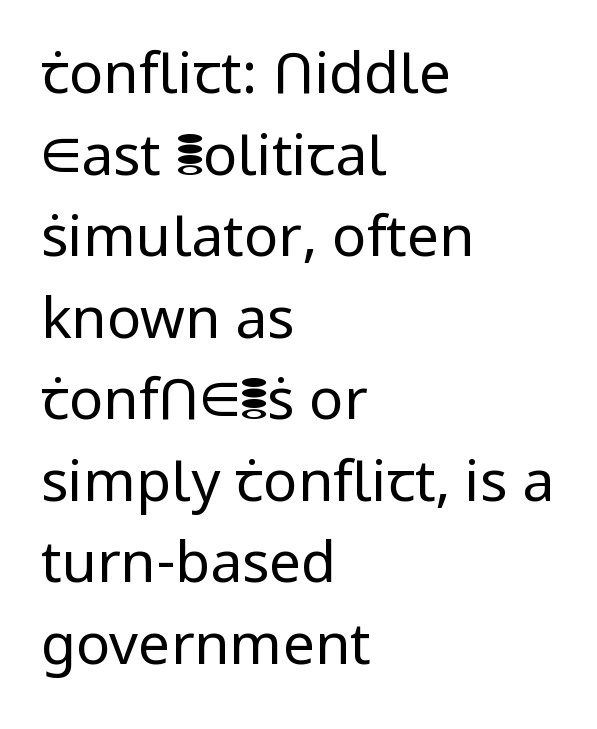
{"serif": "no", "italic": "no", "bold": "no", "weight": "regular", "width": "normal", "stroke_contrast": "low", "x_height": "medium", "monospaced": "no", "underline": "no", "align": "left", "line_spacing": "normal", "line_spacing_ratio": 1.43, "letter_spacing": "normal", "letter_spacing_em": 0.0, "glyph_px": 57}
